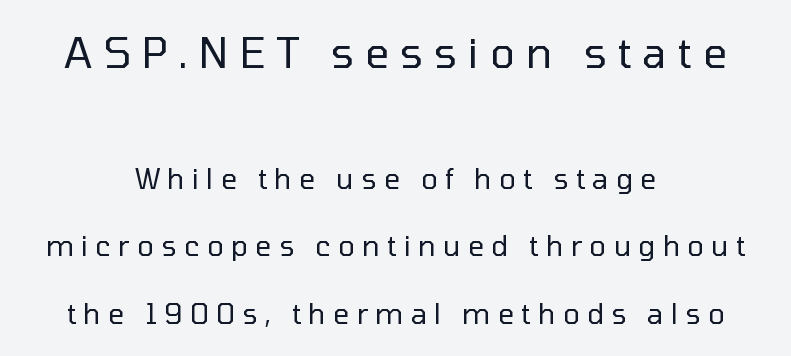
Q: Is the text bold? A: No.
Q: Is the text italic (slanted)? A: No, it is upright.
Q: Is the typeface a serif or a sans-serif typeface? A: Sans-serif.
Q: Is the text underlined? A: No.
Q: How is the paragraph aligned? A: Centered.
Q: Is the spacing between letters normal or unusually wide? A: Unusually wide.
Q: Is the spacing between lines tight, normal or loose? A: Loose.
Q: Which block of text is set in a larger size, the first (top) or the second (bottom)? A: The first (top) one.
Q: Width (condensed, normal, or wide)? A: Normal.
Q: Stroke contrast? A: Low.
Q: x-height? A: Medium.
Q: Monospaced? A: No.
